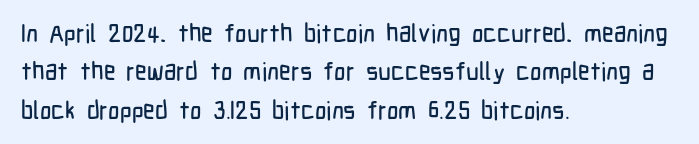
Q: Is the text italic (slanted)? A: No, it is upright.
Q: Is the text underlined? A: No.
Q: How is the paragraph aligned? A: Left-aligned.
Q: Is the spacing between letters normal or unusually wide? A: Normal.
Q: Is the spacing between lines tight, normal or loose? A: Normal.
